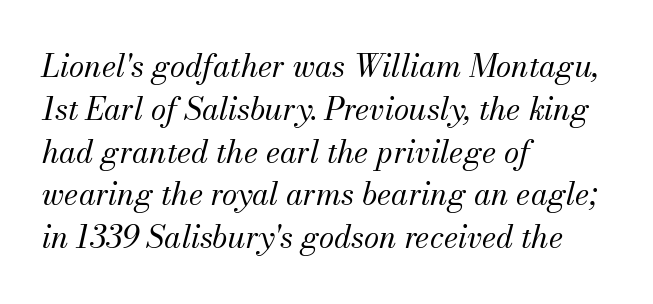
Q: Is the text bold? A: No.
Q: Is the text italic (slanted)? A: Yes, it leans right by about 13 degrees.
Q: Is the typeface a serif or a sans-serif typeface? A: Serif.
Q: Is the text underlined? A: No.
Q: How is the paragraph aligned? A: Left-aligned.
Q: Is the spacing between letters normal or unusually wide? A: Normal.
Q: Is the spacing between lines tight, normal or loose? A: Normal.
Q: Width (condensed, normal, or wide)? A: Normal.
Q: Stroke contrast? A: Medium.
Q: x-height? A: Small.
Q: Monospaced? A: No.
